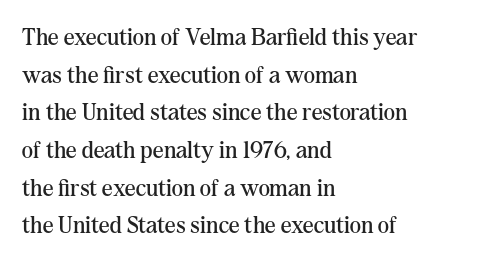
The setting favours the left margin, as ordinary paragraphs usually do. The face looks like a standard text weight, possibly lighter. Each row of text sits above clean, open space. Posture: straight, roman, zero tilt.
